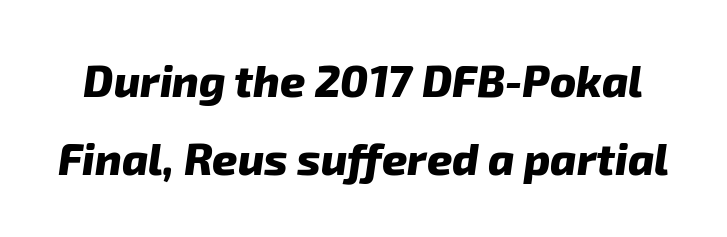
Check the space under the baseline: it is left empty. Heft: maximum for text — a bold. Note the varied advance widths — an 'i' is clearly narrower than an 'm'. Unlike a traditional serif, this face leaves its strokes unadorned.
